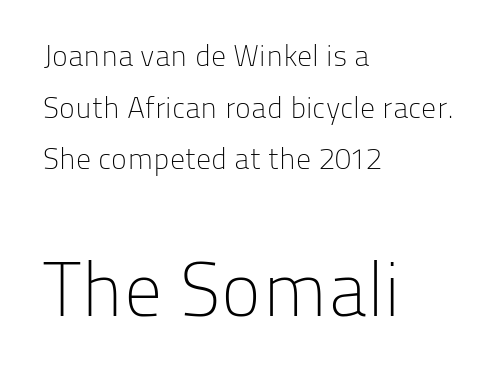
The image shows 76 px light sans-serif type, upright; set left-aligned, line spacing 1.72x, normal letter spacing, not underlined; the second (bottom) block is 2.53x larger; low stroke contrast and a medium x-height.
